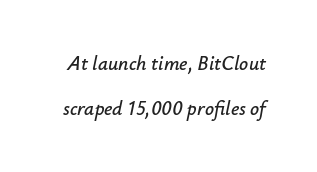
Q: Is the text italic (slanted)? A: Yes, it leans right by about 12 degrees.
Q: Is the text underlined? A: No.
Q: Is the spacing between letters normal or unusually wide? A: Normal.
Q: Is the spacing between lines tight, normal or loose? A: Loose.
